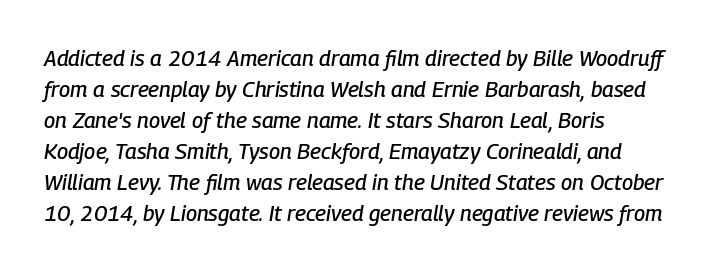
The image shows 22 px text type, italic (leaning right); set left-aligned, normal line spacing (1.41x), normal letter spacing, not underlined.
